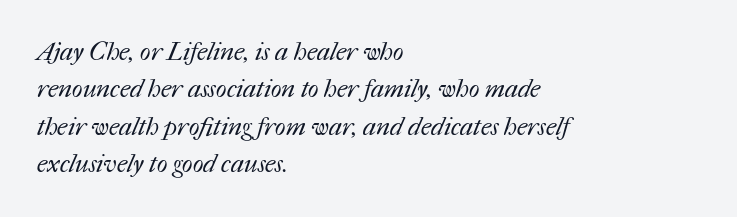
{"bold": "no", "underline": "no", "align": "left", "line_spacing": "normal", "line_spacing_ratio": 1.5, "letter_spacing": "normal", "letter_spacing_em": 0.0, "glyph_px": 25}
